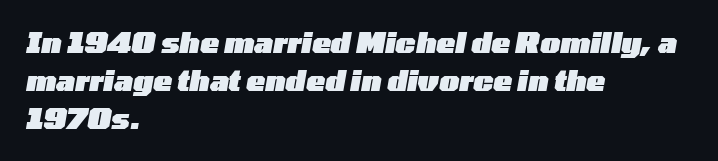
{"italic": "yes", "lean": "right", "slant_degrees": 10, "bold": "yes", "weight": "heavy", "width": "wide", "stroke_contrast": "low", "x_height": "medium", "monospaced": "no", "underline": "no", "align": "left", "line_spacing": "normal", "line_spacing_ratio": 1.36, "letter_spacing": "normal", "letter_spacing_em": 0.0, "glyph_px": 28}
